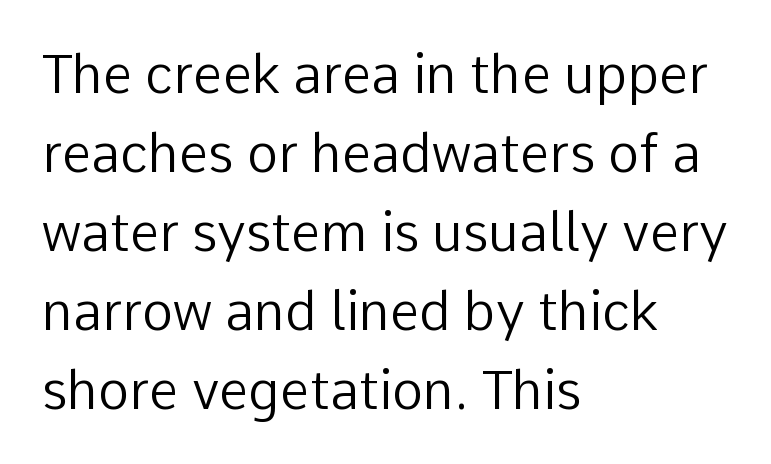
Q: Is the text bold? A: No.
Q: Is the text italic (slanted)? A: No, it is upright.
Q: Is the typeface a serif or a sans-serif typeface? A: Sans-serif.
Q: Is the text underlined? A: No.
Q: How is the paragraph aligned? A: Left-aligned.
Q: Is the spacing between letters normal or unusually wide? A: Normal.
Q: Is the spacing between lines tight, normal or loose? A: Normal.
Q: Width (condensed, normal, or wide)? A: Normal.
Q: Stroke contrast? A: Low.
Q: x-height? A: Medium.
Q: Monospaced? A: No.
